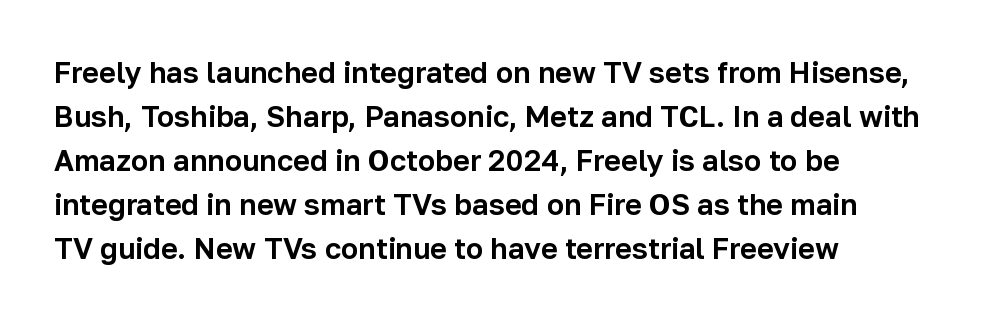
The image shows 29 px sans-serif type, upright; set left-aligned, normal line spacing (1.52x), normal letter spacing, not underlined; low stroke contrast and a medium x-height.
